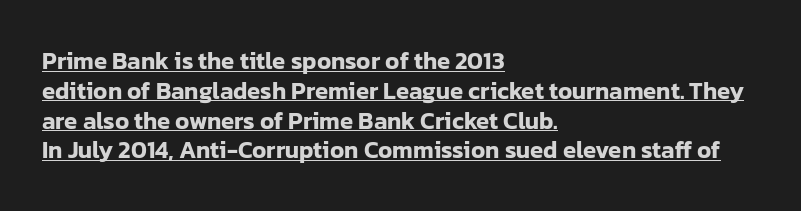
Q: Is the text italic (slanted)? A: No, it is upright.
Q: Is the text underlined? A: Yes.
Q: How is the paragraph aligned? A: Left-aligned.
Q: Is the spacing between letters normal or unusually wide? A: Normal.
